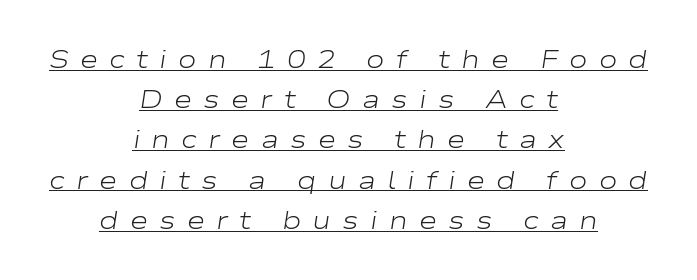
This block has exactly the height ordinary leading produces. Observe the wide spacing: letters keep a clear distance from each other. Caption: lettering with a line underneath. The rendering applies a slant to the glyphs. Stems and bowls with no extra thickness — not bold. In CSS terms this would be text-align: center.
